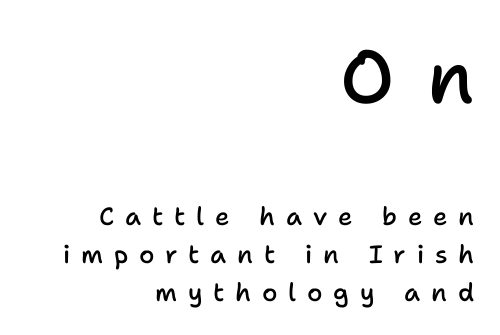
{"serif": "no", "italic": "no", "bold": "semi", "weight": "semibold", "width": "normal", "stroke_contrast": "low", "x_height": "medium", "monospaced": "no", "underline": "no", "align": "right", "line_spacing": "normal", "line_spacing_ratio": 1.51, "letter_spacing": "wide", "letter_spacing_em": 0.43, "larger_block": "first", "size_ratio": 3.0, "glyph_px": 75}
